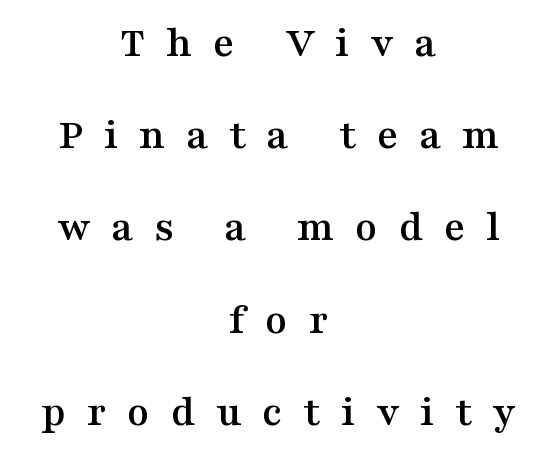
The image shows 45 px wide serif type, upright; set centered, loose line spacing (2.05x), unusually wide letter spacing (+0.46 em), not underlined; medium stroke contrast and a medium x-height.
